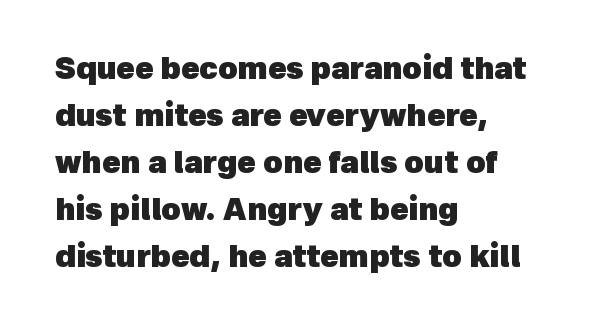
The image shows 30 px heavy sans-serif type; set left-aligned, normal line spacing (1.57x), normal letter spacing, not underlined; a medium x-height.
